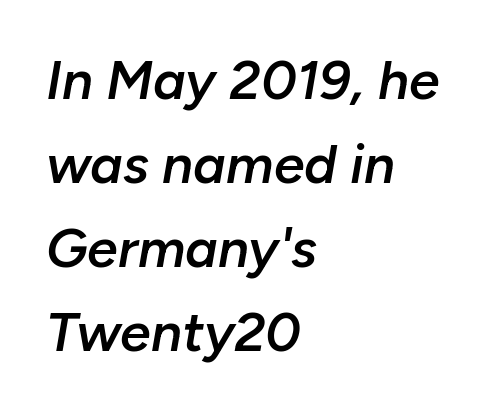
The image shows 55 px semibold type, italic (leaning right); set left-aligned, normal line spacing (1.53x), normal letter spacing, not underlined; low stroke contrast and a medium x-height.
